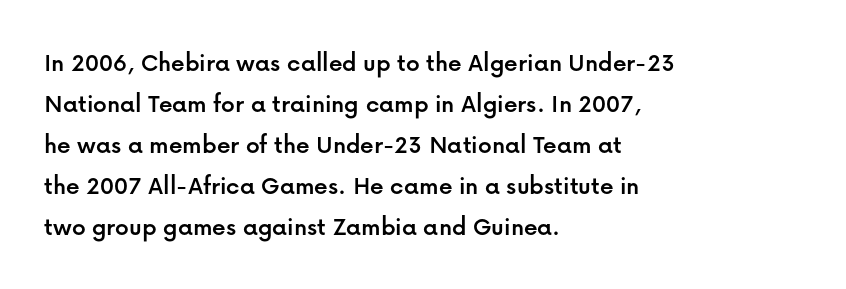
Q: Is the text italic (slanted)? A: No, it is upright.
Q: Is the text underlined? A: No.
Q: How is the paragraph aligned? A: Left-aligned.
Q: Is the spacing between letters normal or unusually wide? A: Normal.
Q: Is the spacing between lines tight, normal or loose? A: Normal.
